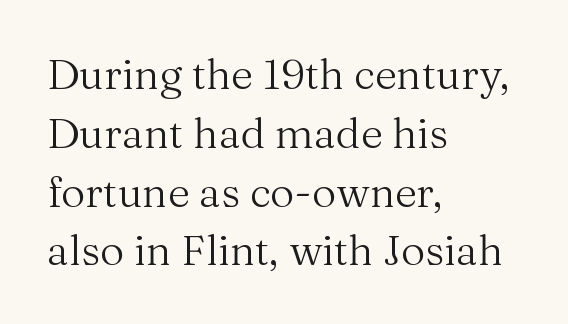
Q: Is the text bold? A: No.
Q: Is the text italic (slanted)? A: No, it is upright.
Q: Is the typeface a serif or a sans-serif typeface? A: Serif.
Q: Is the text underlined? A: No.
Q: How is the paragraph aligned? A: Left-aligned.
Q: Is the spacing between letters normal or unusually wide? A: Normal.
Q: Is the spacing between lines tight, normal or loose? A: Normal.
Q: Width (condensed, normal, or wide)? A: Normal.
Q: Stroke contrast? A: Medium.
Q: x-height? A: Medium.
Q: Monospaced? A: No.
